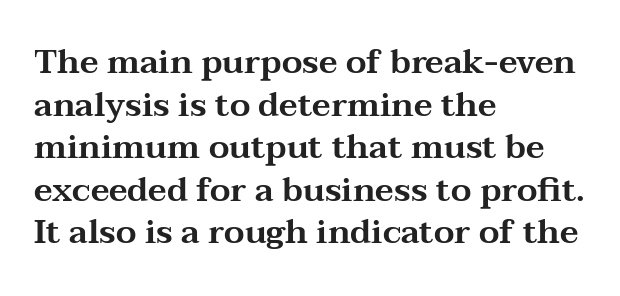
Q: Is the text italic (slanted)? A: No, it is upright.
Q: Is the typeface a serif or a sans-serif typeface? A: Serif.
Q: Is the text underlined? A: No.
Q: How is the paragraph aligned? A: Left-aligned.
Q: Is the spacing between letters normal or unusually wide? A: Normal.
Q: Is the spacing between lines tight, normal or loose? A: Normal.
Q: Width (condensed, normal, or wide)? A: Wide.
Q: Stroke contrast? A: Medium.
Q: x-height? A: Medium.
Q: Monospaced? A: No.
